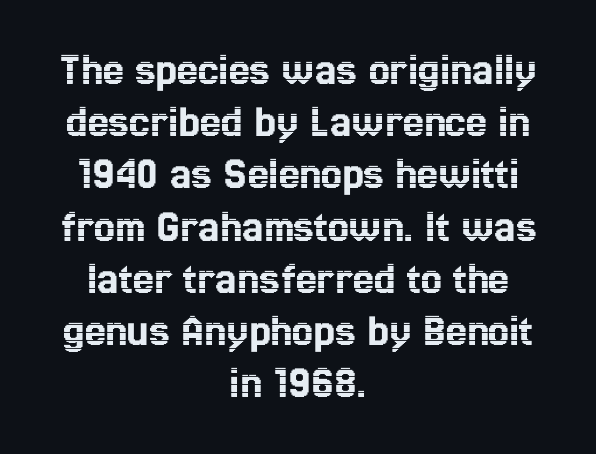
{"italic": "no", "width": "condensed", "x_height": "medium", "monospaced": "no", "underline": "no", "align": "center", "line_spacing": "tight", "line_spacing_ratio": 1.11, "letter_spacing": "normal", "letter_spacing_em": 0.0, "glyph_px": 47}
